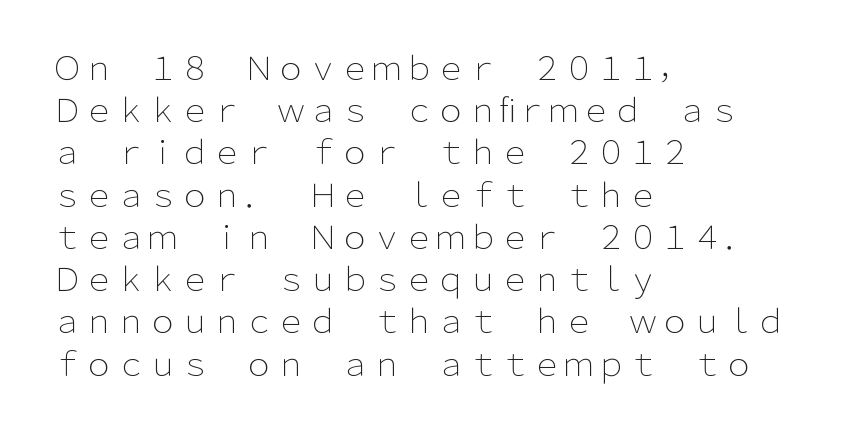
Q: Is the text bold? A: No.
Q: Is the text italic (slanted)? A: No, it is upright.
Q: Is the typeface a serif or a sans-serif typeface? A: Sans-serif.
Q: Is the text underlined? A: No.
Q: How is the paragraph aligned? A: Left-aligned.
Q: Is the spacing between letters normal or unusually wide? A: Normal.
Q: Is the spacing between lines tight, normal or loose? A: Normal.
Q: Width (condensed, normal, or wide)? A: Normal.
Q: Stroke contrast? A: Low.
Q: x-height? A: Medium.
Q: Monospaced? A: No.
